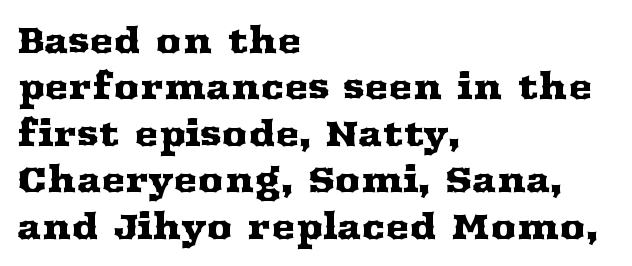
Q: Is the text italic (slanted)? A: No, it is upright.
Q: Is the typeface a serif or a sans-serif typeface? A: Serif.
Q: Is the text underlined? A: No.
Q: How is the paragraph aligned? A: Left-aligned.
Q: Is the spacing between letters normal or unusually wide? A: Normal.
Q: Is the spacing between lines tight, normal or loose? A: Normal.
Q: Width (condensed, normal, or wide)? A: Wide.
Q: Stroke contrast? A: Medium.
Q: x-height? A: Medium.
Q: Monospaced? A: No.
